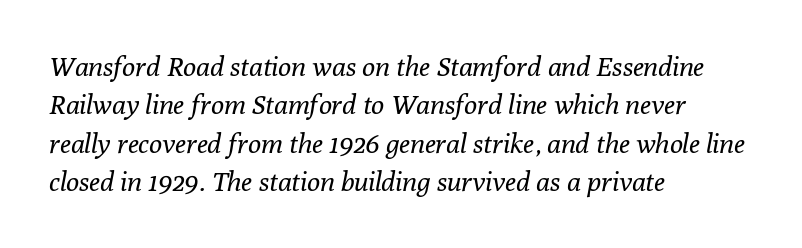
Slant detected: the letters are inclined. Vertical stems look standard width or narrower in stroke. Underlining? Definitely not there. A typesetter would call this zero additional tracking. Summary of vertical rhythm: regular, with standard interline spacing. The rendering anchors every line to the left-hand side.
